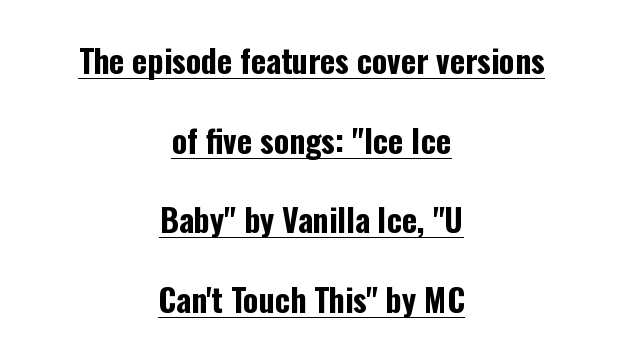
Q: Is the text bold? A: Yes.
Q: Is the text italic (slanted)? A: No, it is upright.
Q: Is the typeface a serif or a sans-serif typeface? A: Sans-serif.
Q: Is the text underlined? A: Yes.
Q: How is the paragraph aligned? A: Centered.
Q: Is the spacing between letters normal or unusually wide? A: Normal.
Q: Is the spacing between lines tight, normal or loose? A: Loose.
Q: Width (condensed, normal, or wide)? A: Condensed.
Q: Stroke contrast? A: Low.
Q: x-height? A: Medium.
Q: Monospaced? A: No.
